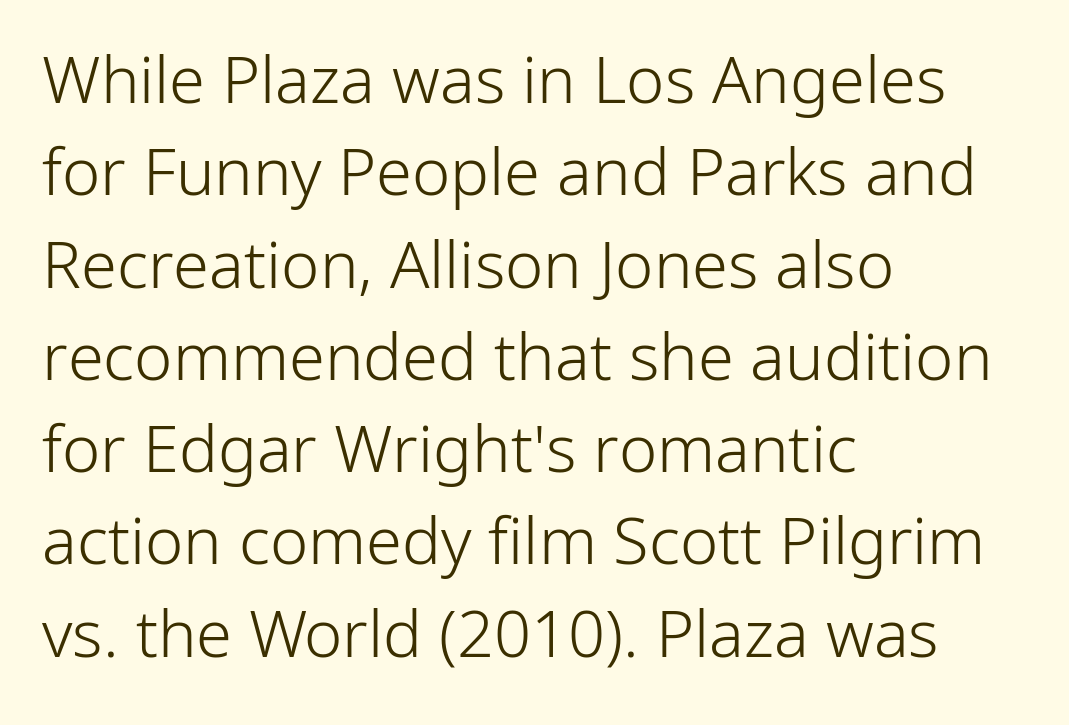
{"serif": "no", "italic": "no", "bold": "no", "weight": "light", "width": "normal", "stroke_contrast": "low", "x_height": "medium", "monospaced": "no", "underline": "no", "align": "left", "line_spacing": "normal", "line_spacing_ratio": 1.42, "letter_spacing": "normal", "letter_spacing_em": 0.0, "glyph_px": 65}
